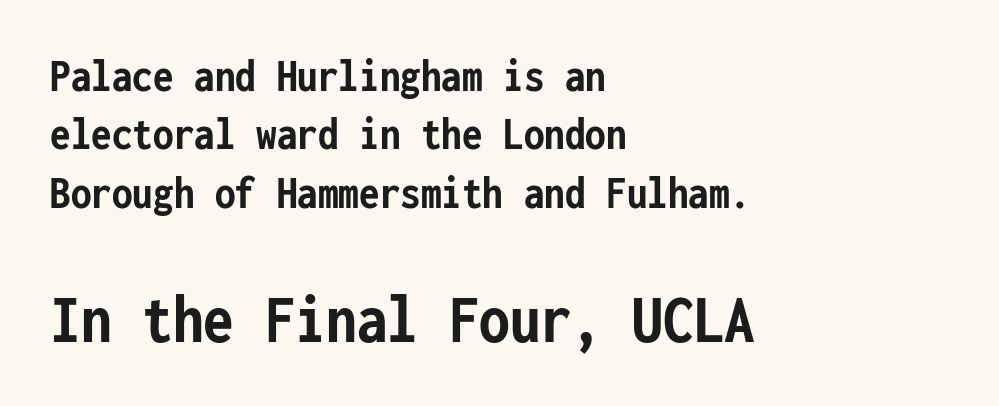
The letters march in equal steps, a hallmark of fixed-pitch type. To sum up the face: it is a sans, with no serifs. A typesetter would call this zero additional tracking. Honestly, there is no underline to notice here at all.
